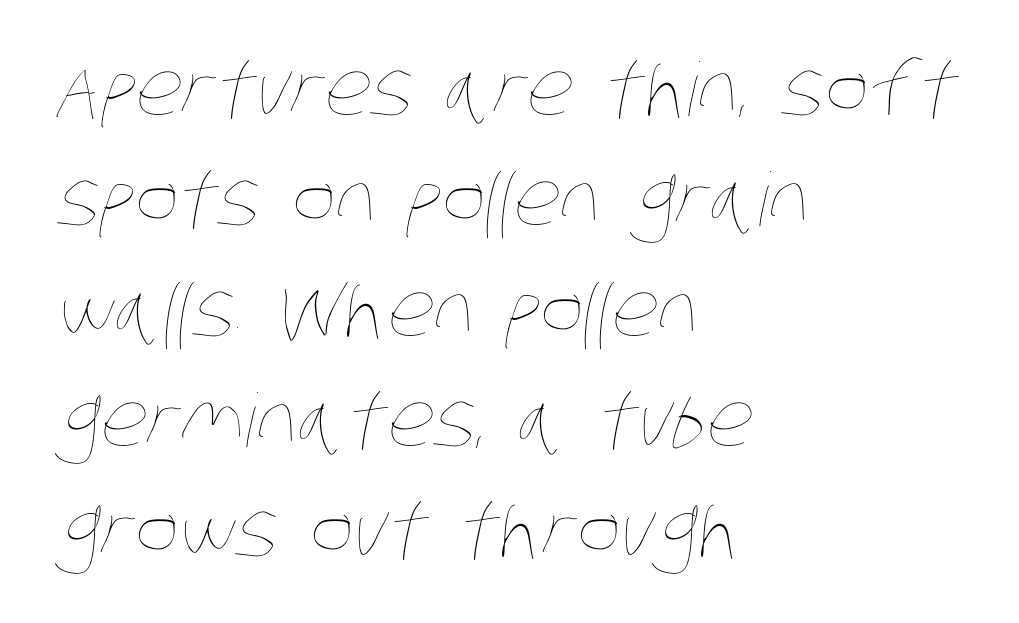
The image shows 74 px thin, condensed type; set left-aligned, normal line spacing (1.49x), normal letter spacing, not underlined; low stroke contrast and a large x-height.
